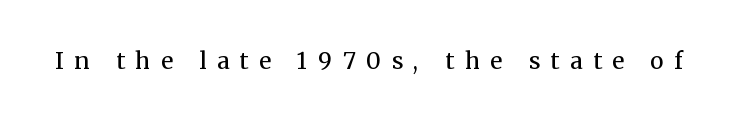
The image shows 23 px text type, upright; set unusually wide letter spacing (+0.46 em), not underlined.
